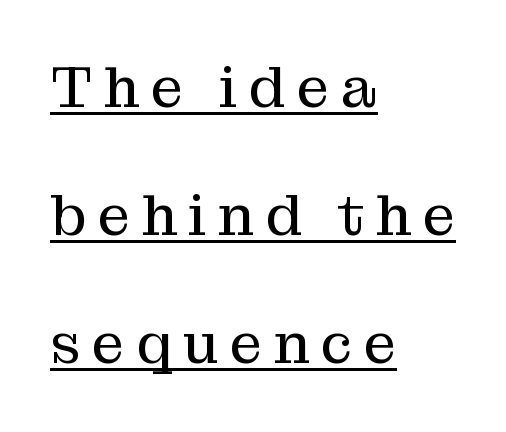
The image shows 58 px regular-weight serif type, upright; set left-aligned, loose line spacing (2.21x), unusually wide letter spacing (+0.2 em), underlined; medium stroke contrast and a medium x-height.
